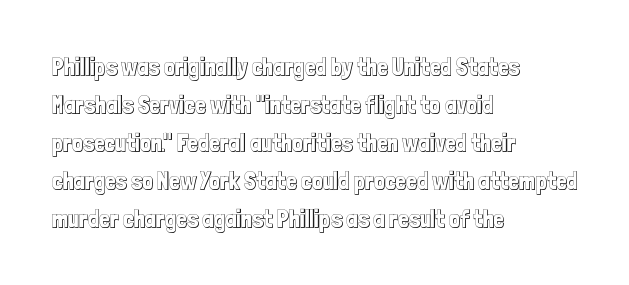
The specimen omits any rule beneath the text block's lines. Alignment: flush left. Italic? Not at all — the glyphs are vertical. The lines sit at an ordinary, default distance from one another. You could call the tracking neutral — neither tight nor loose.
